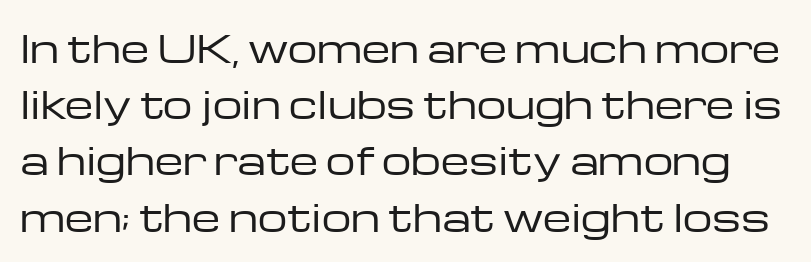
The image shows 37 px regular-weight, wide sans-serif type, upright; set normal line spacing (1.52x), normal letter spacing, not underlined; low stroke contrast and a medium x-height.
